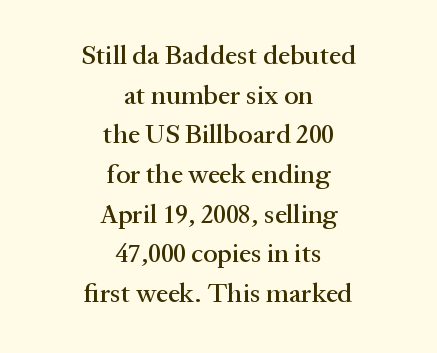
The image shows 27 px text type, upright; set centered, normal line spacing (1.47x), normal letter spacing, not underlined.
